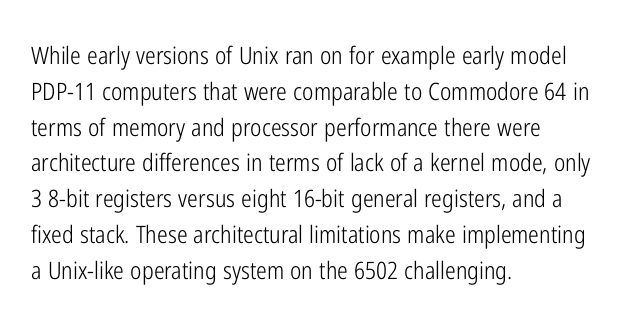
Q: Is the text bold? A: No.
Q: Is the text italic (slanted)? A: No, it is upright.
Q: Is the text underlined? A: No.
Q: How is the paragraph aligned? A: Left-aligned.
Q: Is the spacing between letters normal or unusually wide? A: Normal.
Q: Is the spacing between lines tight, normal or loose? A: Normal.
